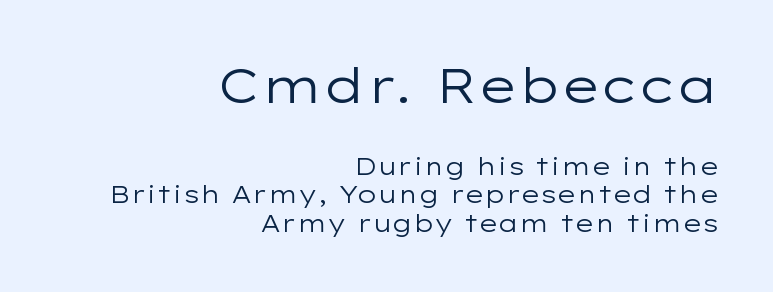
Q: Is the text bold? A: No.
Q: Is the text italic (slanted)? A: No, it is upright.
Q: Is the typeface a serif or a sans-serif typeface? A: Sans-serif.
Q: Is the text underlined? A: No.
Q: How is the paragraph aligned? A: Right-aligned.
Q: Is the spacing between letters normal or unusually wide? A: Normal.
Q: Which block of text is set in a larger size, the first (top) or the second (bottom)? A: The first (top) one.
Q: Width (condensed, normal, or wide)? A: Wide.
Q: Stroke contrast? A: Low.
Q: x-height? A: Medium.
Q: Monospaced? A: No.
